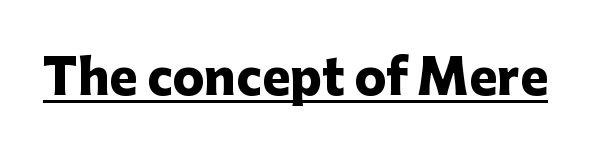
{"serif": "no", "italic": "no", "bold": "yes", "weight": "heavy", "width": "normal", "stroke_contrast": "low", "x_height": "medium", "monospaced": "no", "underline": "yes", "letter_spacing": "normal", "letter_spacing_em": 0.0, "glyph_px": 47}
